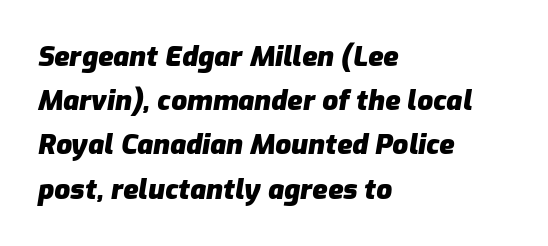
The whole block is typeset with a tilt. The rendering keeps characters at their native spacing. These lines are rendered in a variable-pitch font. Emphasis by weight is at full strength: bold.
